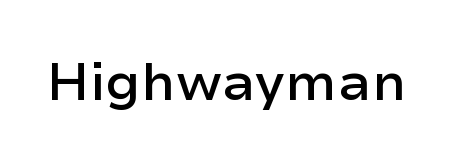
{"serif": "no", "italic": "no", "bold": "semi", "weight": "semibold", "width": "normal", "stroke_contrast": "low", "x_height": "medium", "monospaced": "no", "underline": "no", "letter_spacing": "normal", "letter_spacing_em": 0.0, "glyph_px": 53}
